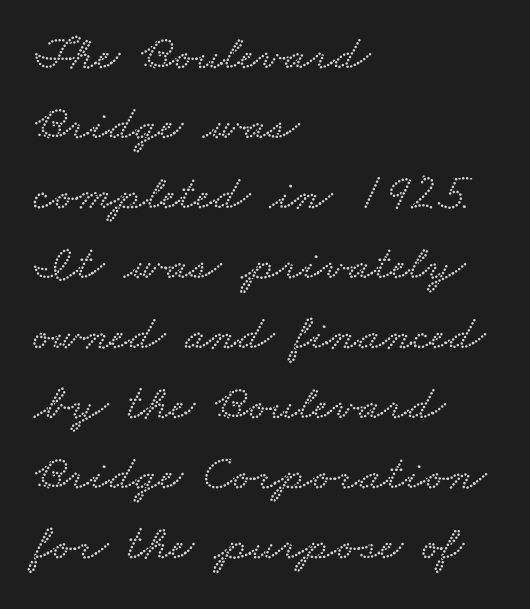
Honestly, the row spacing looks completely unremarkable. Think of a printed novel: that variable character pitch is what you see here. Where is the straight margin? On the left. Clear beneath every line of the passage. The tracking reads as untouched default to a designer's eye.
